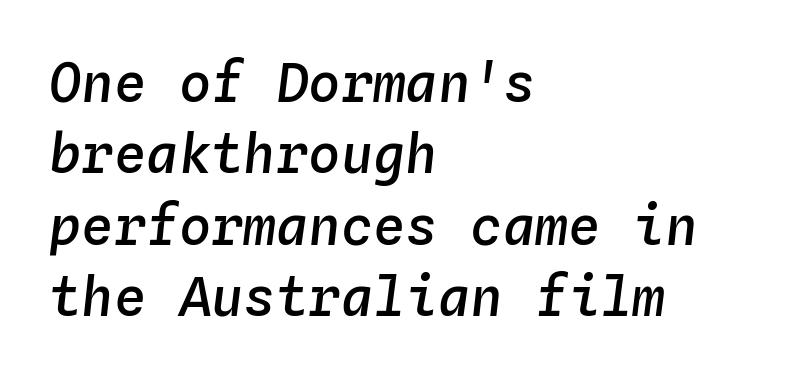
The face used here is monospaced, like something from a code editor. The foot of each line stays bare and open. Spacing between characters is what you'd get straight out of the box. A normal amount of white space separates one row of letters from the next. Teacher's note: observe the even left margin — that is flush-left alignment. The typography opts for an oblique posture over an upright one.
